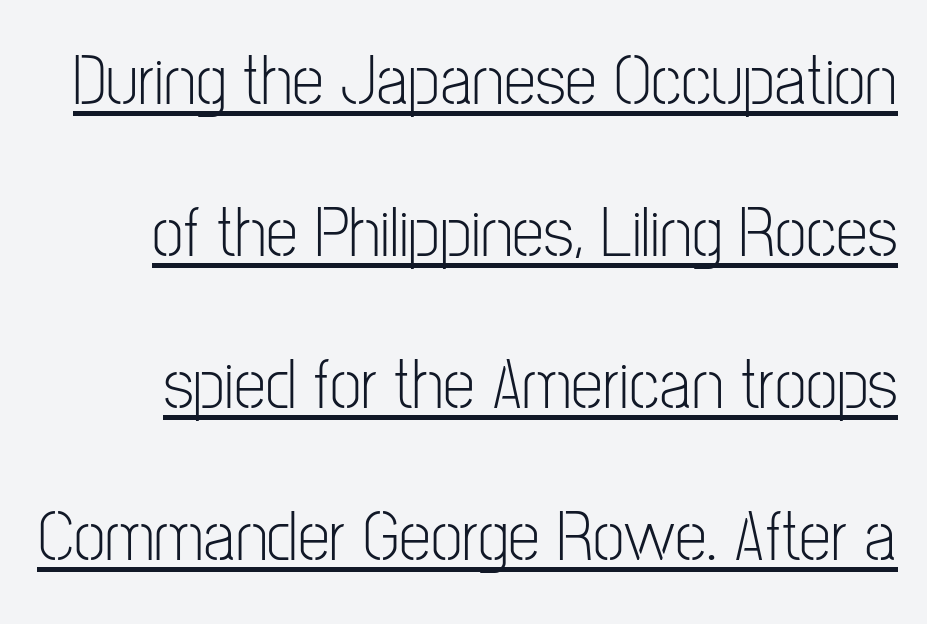
{"serif": "no", "italic": "no", "bold": "no", "weight": "light", "width": "condensed", "stroke_contrast": "low", "x_height": "medium", "monospaced": "no", "underline": "yes", "line_spacing": "loose", "line_spacing_ratio": 2.11, "letter_spacing": "normal", "letter_spacing_em": 0.0, "glyph_px": 72}
